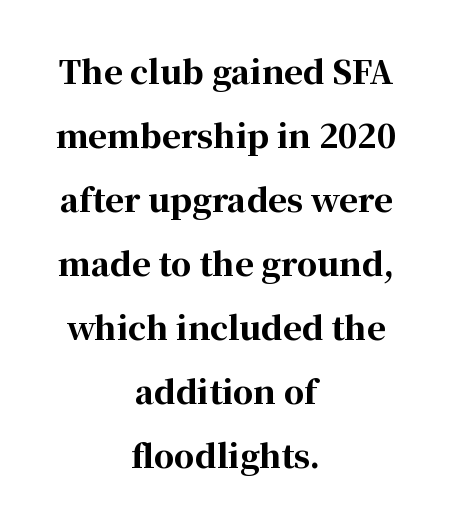
{"serif": "yes", "italic": "no", "bold": "yes", "weight": "bold", "width": "normal", "stroke_contrast": "high", "x_height": "medium", "monospaced": "no", "underline": "no", "align": "center", "line_spacing": "loose", "line_spacing_ratio": 2.0, "letter_spacing": "normal", "letter_spacing_em": 0.0, "glyph_px": 32}
